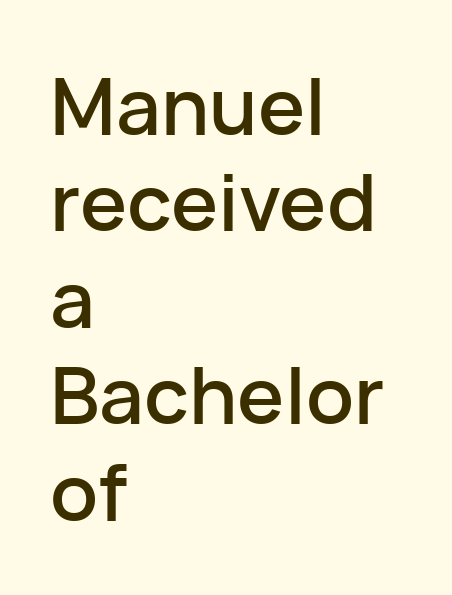
{"serif": "no", "italic": "no", "width": "normal", "stroke_contrast": "low", "x_height": "medium", "monospaced": "no", "underline": "no", "align": "left", "line_spacing_ratio": 1.22, "letter_spacing": "normal", "letter_spacing_em": 0.0, "glyph_px": 79}
